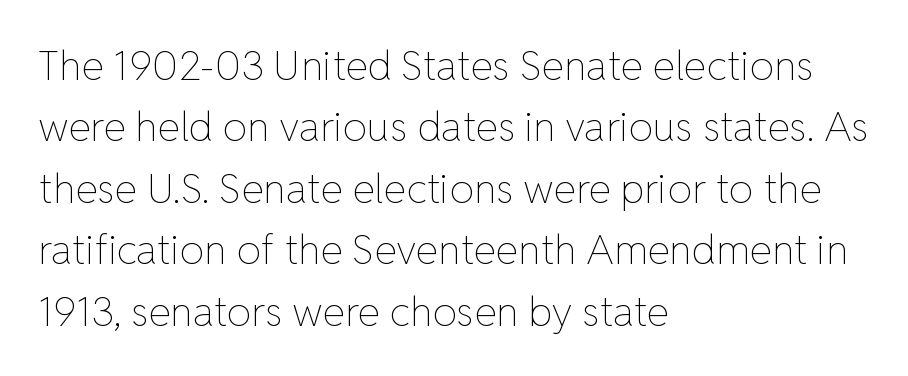
{"italic": "no", "bold": "no", "weight": "thin", "width": "normal", "stroke_contrast": "low", "x_height": "medium", "monospaced": "no", "underline": "no", "align": "left", "line_spacing": "normal", "line_spacing_ratio": 1.5, "letter_spacing": "normal", "letter_spacing_em": 0.0, "glyph_px": 41}
